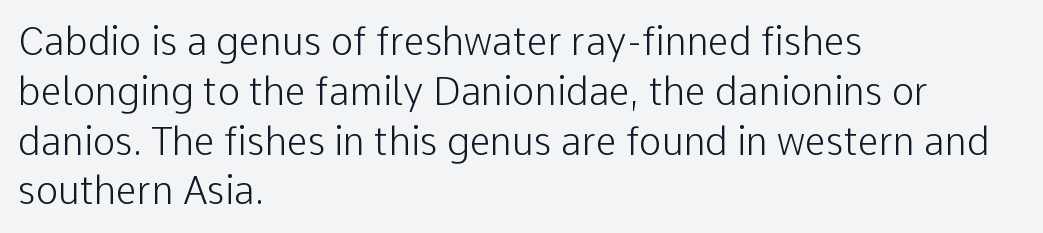
The image shows 38 px light sans-serif type, upright; set left-aligned, normal line spacing (1.31x), normal letter spacing, not underlined; low stroke contrast and a medium x-height.
